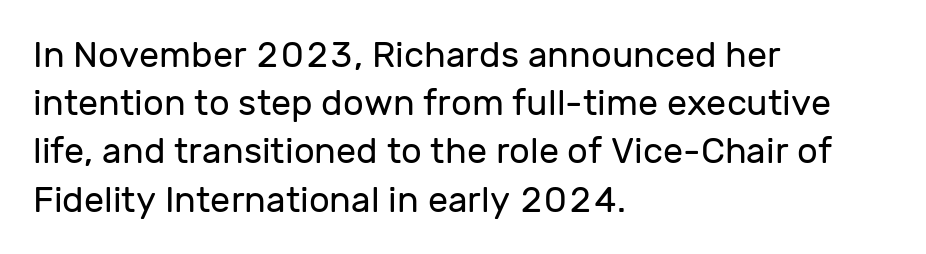
Unmarked baselines from the first word to the last. You could call the tracking neutral — neither tight nor loose. Is this a fixed-width face? No — the glyphs have proportional, varying widths. The strokes are not fattened; the text isn't bold. Style check: upright.
